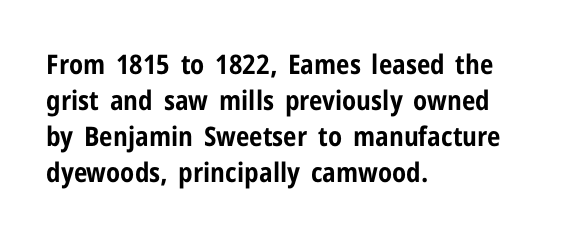
The image shows 27 px bold type, upright; set left-aligned, normal line spacing (1.33x), normal letter spacing, not underlined.
